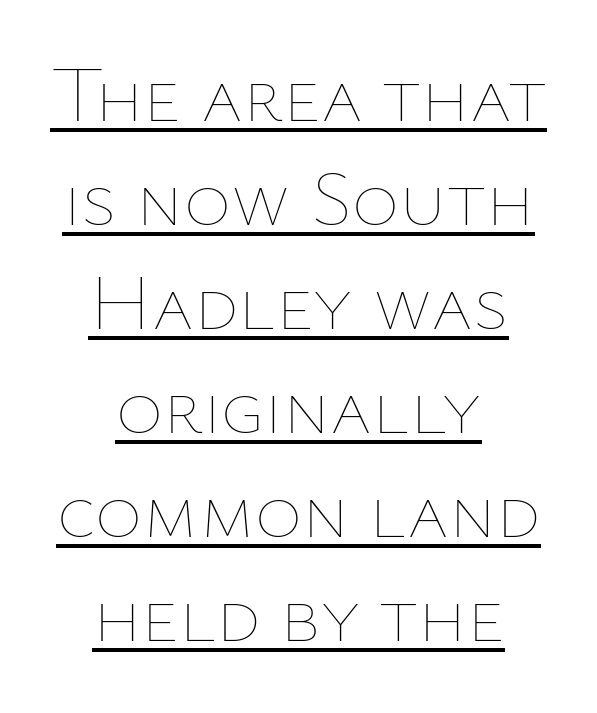
{"italic": "no", "bold": "no", "weight": "thin", "width": "normal", "stroke_contrast": "low", "x_height": "medium", "monospaced": "no", "underline": "yes", "align": "center", "line_spacing": "normal", "line_spacing_ratio": 1.3, "letter_spacing": "normal", "letter_spacing_em": 0.0, "glyph_px": 80}
